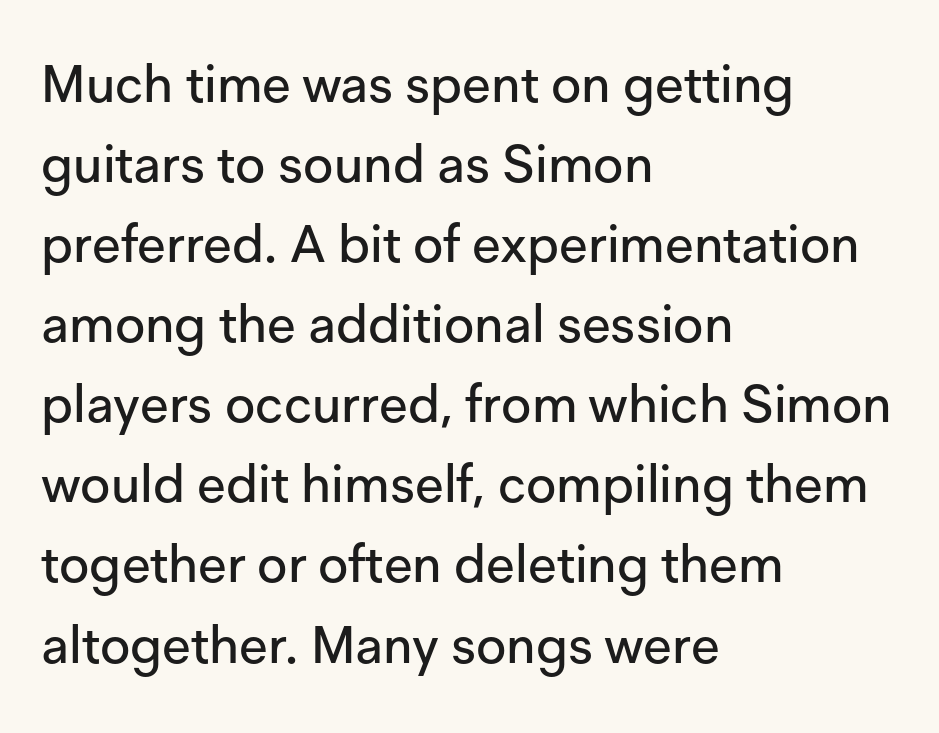
The image shows 52 px sans-serif type, upright; set left-aligned, normal line spacing (1.54x), normal letter spacing, not underlined; low stroke contrast and a medium x-height.
